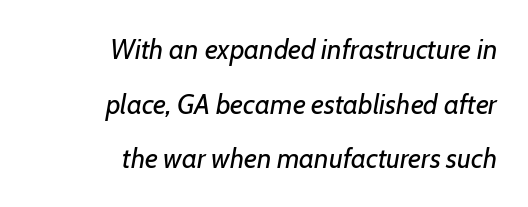
The image shows 28 px regular-weight type, italic (leaning right); set right-aligned, loose line spacing (1.95x), normal letter spacing, not underlined; low stroke contrast and a medium x-height.
